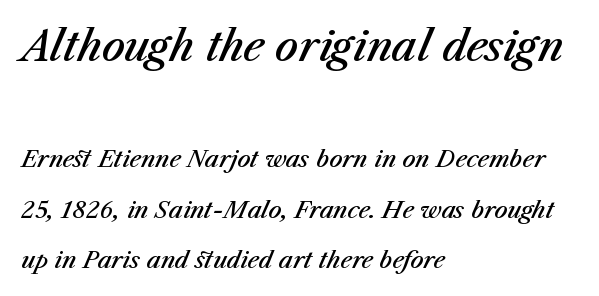
Q: Is the text bold? A: Semi-bold.
Q: Is the text italic (slanted)? A: Yes, it leans right by about 23 degrees.
Q: Is the text underlined? A: No.
Q: How is the paragraph aligned? A: Left-aligned.
Q: Is the spacing between letters normal or unusually wide? A: Normal.
Q: Is the spacing between lines tight, normal or loose? A: Loose.
Q: Which block of text is set in a larger size, the first (top) or the second (bottom)? A: The first (top) one.
Q: Width (condensed, normal, or wide)? A: Normal.
Q: Stroke contrast? A: Medium.
Q: x-height? A: Medium.
Q: Monospaced? A: No.
